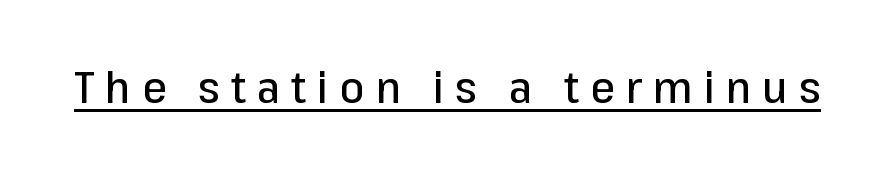
I'd call this a sans setting — the letters go barefoot. No italicization has been applied; the sample stays upright. Caption: expanded tracking, letters set apart. Character widths vary here, with narrow letters taking less room than wide ones. The string is rendered with underlining switched on.
